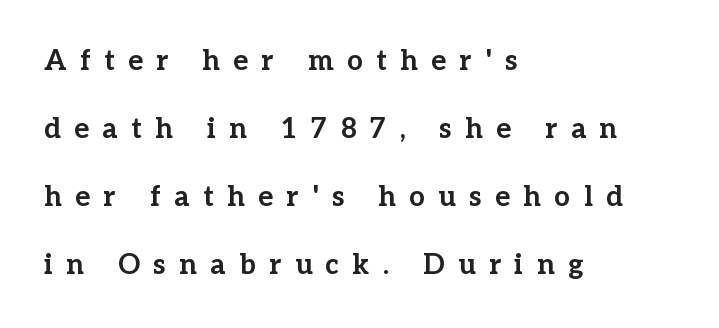
Has an underline been added? It has not. Whoever set this chose breathing room over compactness in the vertical rhythm. The face used here is rendered with a markedly widened letterfit. Line starts are locked; line ends wander.
